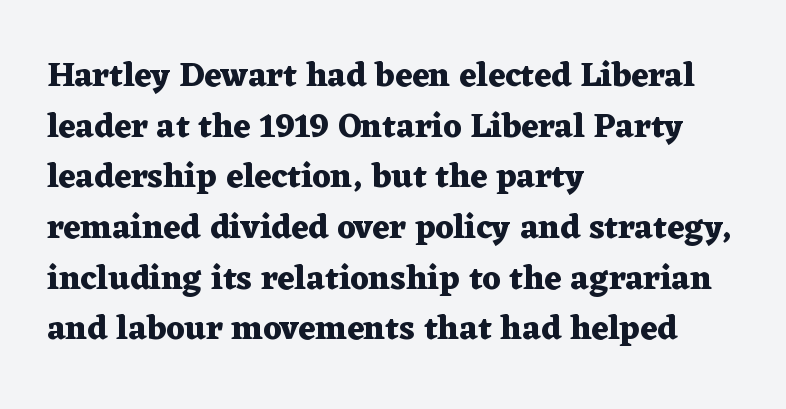
The image shows 34 px heavy, wide serif type, upright; set left-aligned, normal line spacing (1.49x), normal letter spacing, not underlined; medium stroke contrast and a medium x-height.
